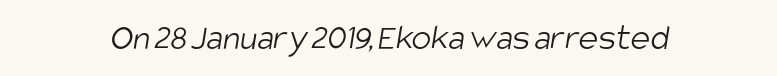
{"serif": "no", "bold": "no", "weight": "light", "width": "condensed", "stroke_contrast": "low", "x_height": "large", "monospaced": "no", "underline": "no", "letter_spacing": "normal", "letter_spacing_em": 0.0, "glyph_px": 37}
